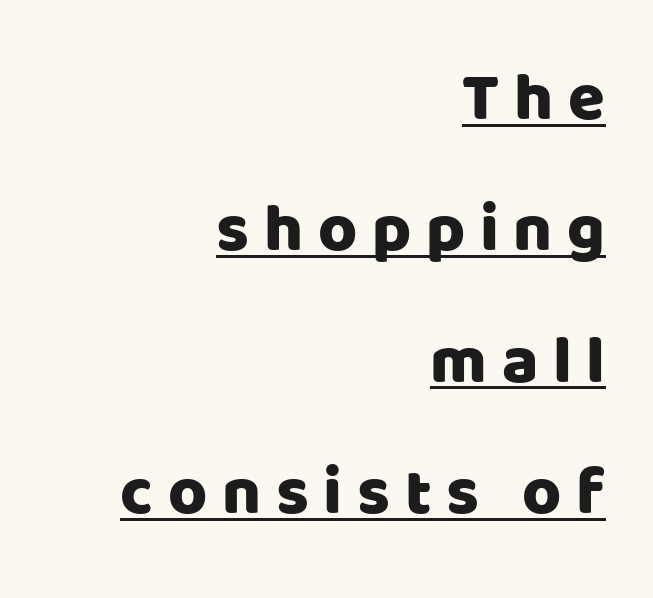
The image shows 67 px sans-serif type, upright; set right-aligned, loose line spacing (1.96x), unusually wide letter spacing (+0.22 em), underlined; low stroke contrast and a large x-height.
